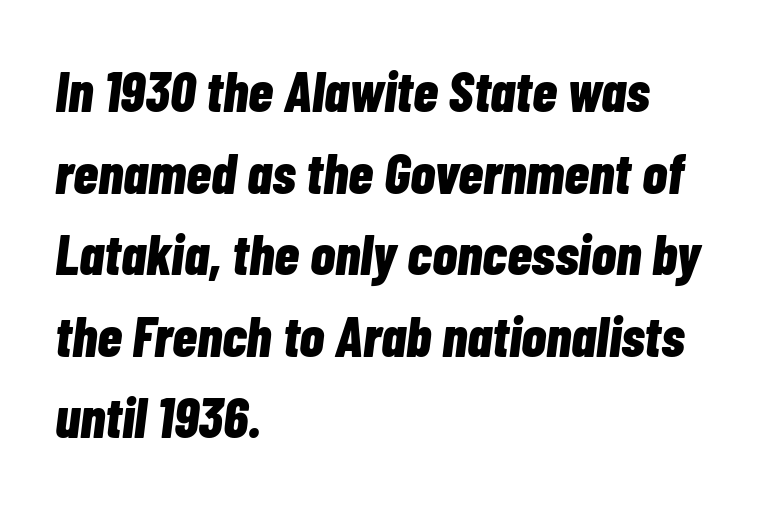
The image shows 57 px bold, condensed type, italic (leaning right); set left-aligned, normal line spacing (1.43x), normal letter spacing, not underlined; low stroke contrast and a medium x-height.
